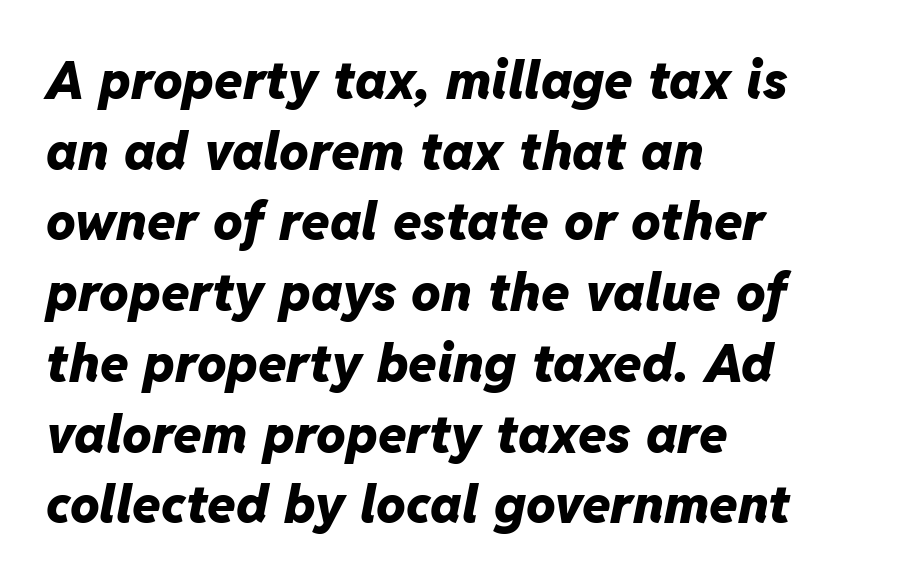
This sample has the flowing, uneven cadence of proportional lettering. The tracking reads as untouched default to a designer's eye. Quick note: underline off. Style check: oblique. The typesetting leans heavy: a genuine bold. Vertically, the passage feels balanced, rows spaced as you'd expect.
